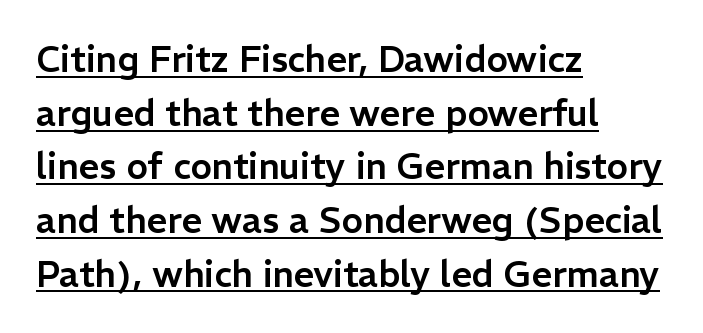
Between one letter and the next there's only the usual sliver of space. Evenly set lines give the paragraph a standard silhouette. These lines stack with their left ends in a neat column. The face used here is proportionally spaced, like ordinary book or web type. Italic: no, the glyphs are upright roman. Caption: lettering with a line underneath.
